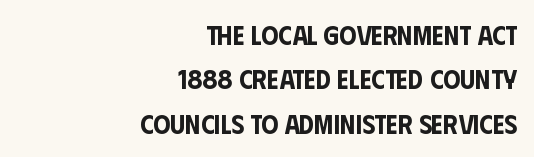
This is roman type, the default non-slanted kind. Horizontal bands of white between lines are of average thickness. Words float on clear page, feet unadorned. Is the block centered? No — it sits flush against the right margin. The letterforms sit shoulder to shoulder at normal distance.
